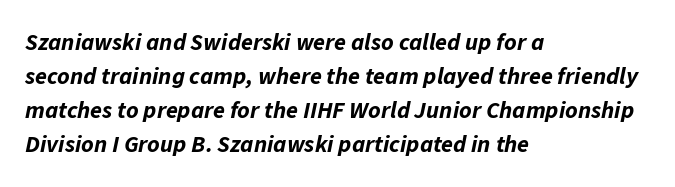
The image shows 24 px bold type, italic (leaning right); set left-aligned, normal line spacing (1.41x), normal letter spacing, not underlined.
